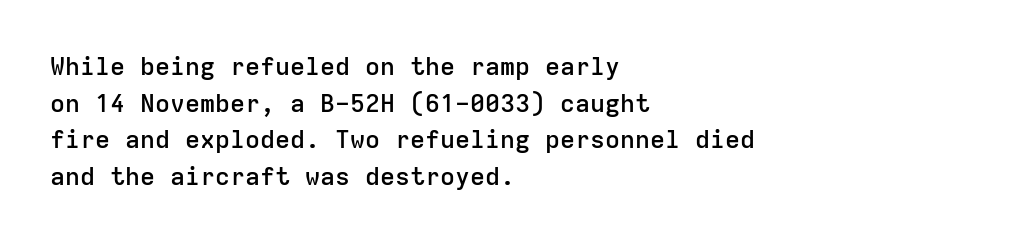
The gaps between neighbouring characters are ordinary and unremarkable. Clear beneath every line of the passage. The lettering holds an erect, upright posture throughout. Line starts are locked; line ends wander.
